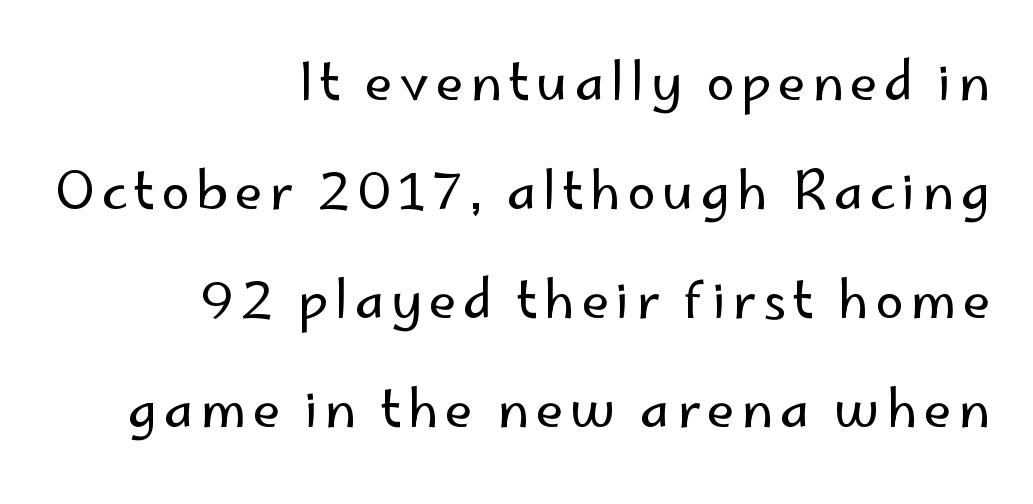
The text was rendered using a sans face with plain stroke endings. Interline gaps are noticeably wide in this sample. It's the straight-up-and-down kind of type. Alignment: flush right. Any mark beneath the type? The region is blank.
